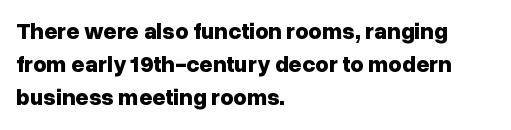
Q: Is the text bold? A: Yes.
Q: Is the text italic (slanted)? A: No, it is upright.
Q: Is the text underlined? A: No.
Q: How is the paragraph aligned? A: Left-aligned.
Q: Is the spacing between letters normal or unusually wide? A: Normal.
Q: Is the spacing between lines tight, normal or loose? A: Normal.
